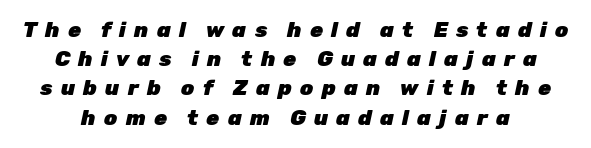
{"italic": "yes", "lean": "right", "slant_degrees": 12, "bold": "yes", "underline": "no", "line_spacing": "normal", "line_spacing_ratio": 1.39, "letter_spacing": "wide", "letter_spacing_em": 0.39, "glyph_px": 21}
